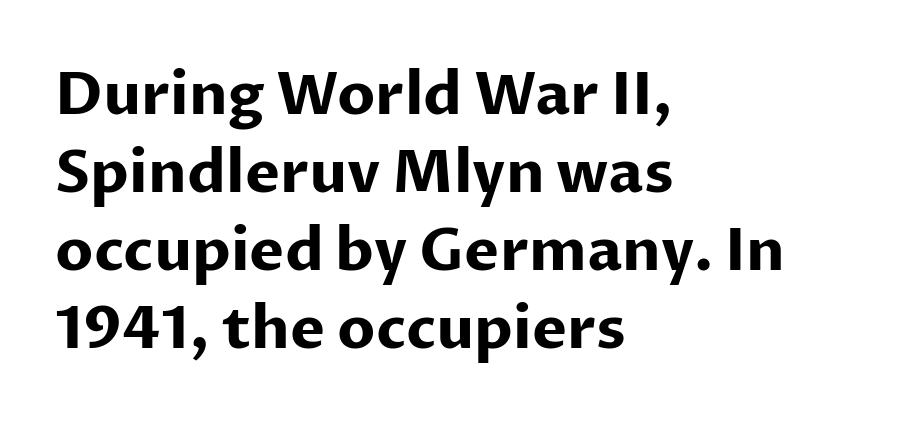
Q: Is the text bold? A: Yes.
Q: Is the text italic (slanted)? A: No, it is upright.
Q: Is the typeface a serif or a sans-serif typeface? A: Sans-serif.
Q: Is the text underlined? A: No.
Q: How is the paragraph aligned? A: Left-aligned.
Q: Is the spacing between letters normal or unusually wide? A: Normal.
Q: Is the spacing between lines tight, normal or loose? A: Normal.
Q: Width (condensed, normal, or wide)? A: Normal.
Q: Stroke contrast? A: Low.
Q: x-height? A: Medium.
Q: Monospaced? A: No.
